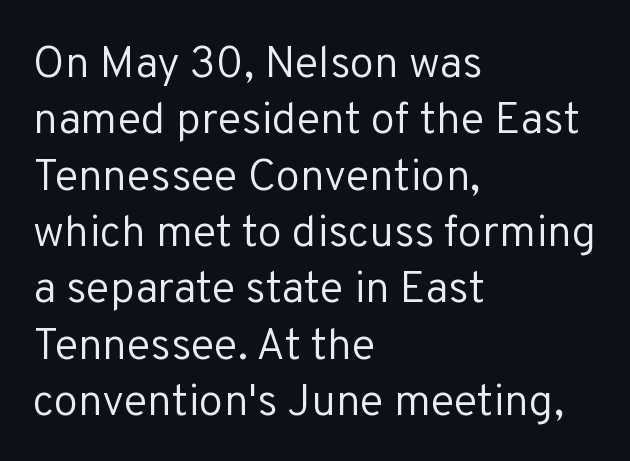
No letter is thick-stroked: the sample isn't bold. The rendering uses a moderate line-height, typical for paragraphs. The rendering uses natural spacing where letterforms have individual widths. Each line starts at the same left margin while the right side varies. In terms of letterform style, serifs are entirely absent.
